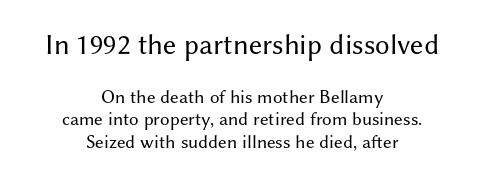
{"serif": "no", "italic": "no", "bold": "no", "weight": "regular", "width": "normal", "stroke_contrast": "medium", "x_height": "medium", "monospaced": "no", "underline": "no", "align": "center", "line_spacing_ratio": 1.19, "letter_spacing": "normal", "letter_spacing_em": 0.0, "larger_block": "first", "size_ratio": 1.53, "glyph_px": 29}
